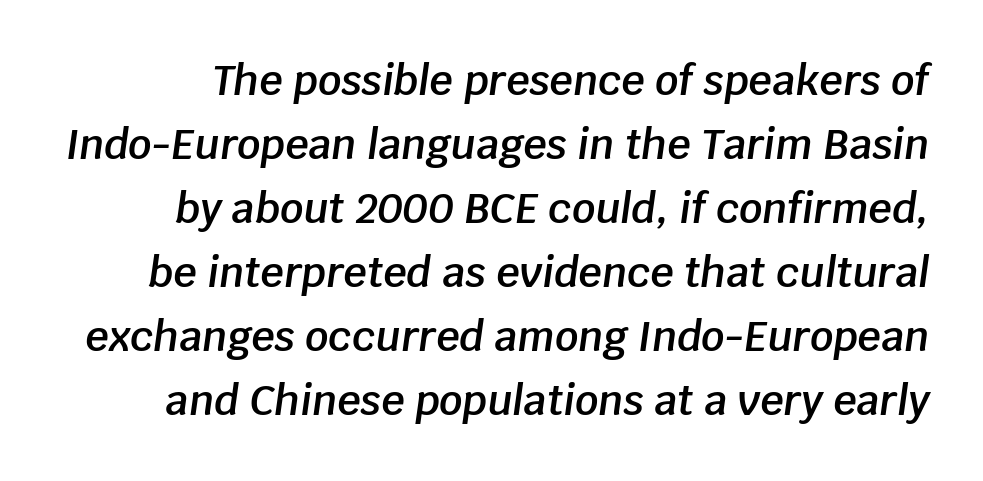
The image shows 41 px semibold type, italic (leaning right); set normal line spacing (1.56x), normal letter spacing, not underlined; low stroke contrast and a large x-height.
